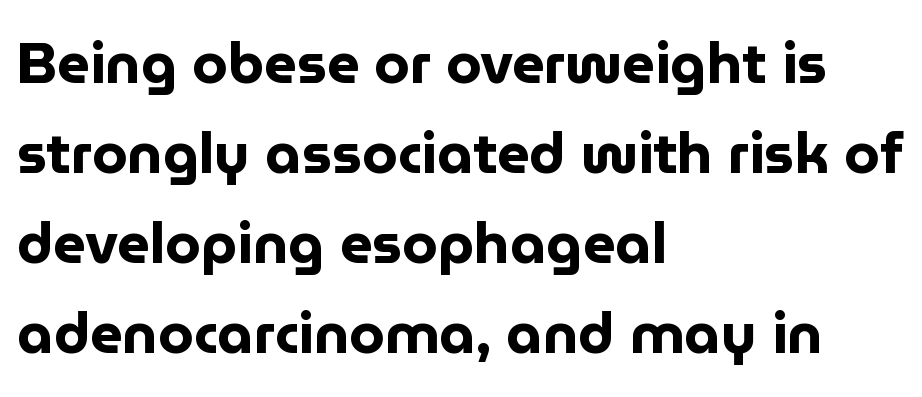
{"serif": "no", "italic": "no", "bold": "yes", "weight": "bold", "width": "normal", "stroke_contrast": "low", "x_height": "medium", "monospaced": "no", "underline": "no", "align": "left", "line_spacing": "normal", "line_spacing_ratio": 1.58, "letter_spacing": "normal", "letter_spacing_em": 0.0, "glyph_px": 57}
